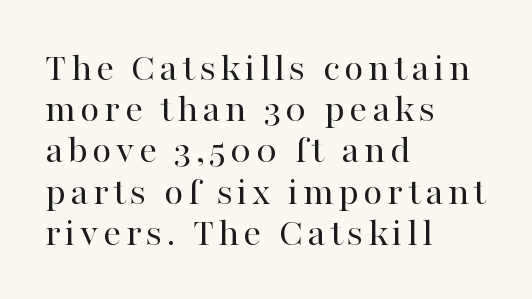
{"serif": "yes", "italic": "no", "bold": "no", "weight": "regular", "width": "normal", "stroke_contrast": "high", "x_height": "medium", "monospaced": "no", "underline": "no", "align": "left", "line_spacing": "tight", "line_spacing_ratio": 1.03, "glyph_px": 40}
